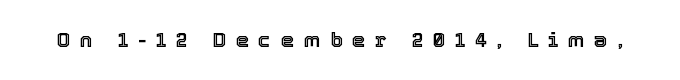
The image shows 21 px text type, upright; set unusually wide letter spacing (+0.46 em), not underlined.
